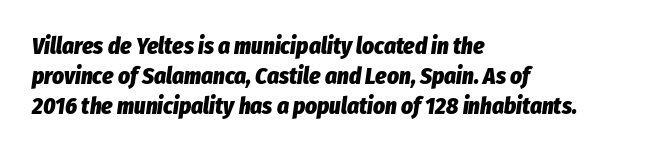
{"italic": "yes", "lean": "right", "slant_degrees": 8, "bold": "yes", "underline": "no", "align": "left", "line_spacing": "normal", "line_spacing_ratio": 1.31, "letter_spacing": "normal", "letter_spacing_em": 0.0, "glyph_px": 23}
